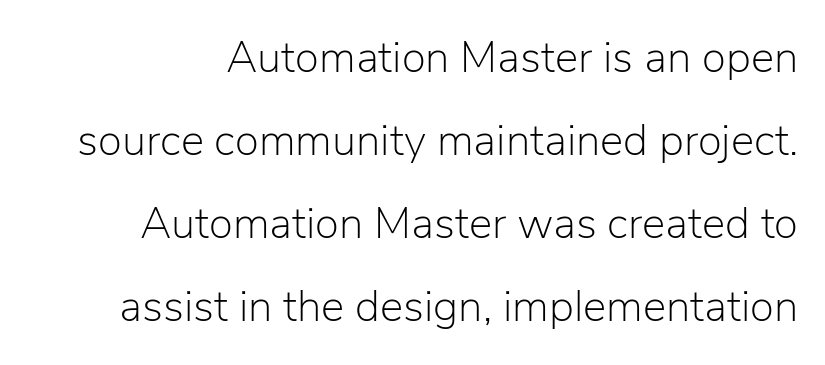
Q: Is the text bold? A: No.
Q: Is the text italic (slanted)? A: No, it is upright.
Q: Is the typeface a serif or a sans-serif typeface? A: Sans-serif.
Q: Is the text underlined? A: No.
Q: Is the spacing between letters normal or unusually wide? A: Normal.
Q: Width (condensed, normal, or wide)? A: Normal.
Q: Stroke contrast? A: Low.
Q: x-height? A: Medium.
Q: Monospaced? A: No.
